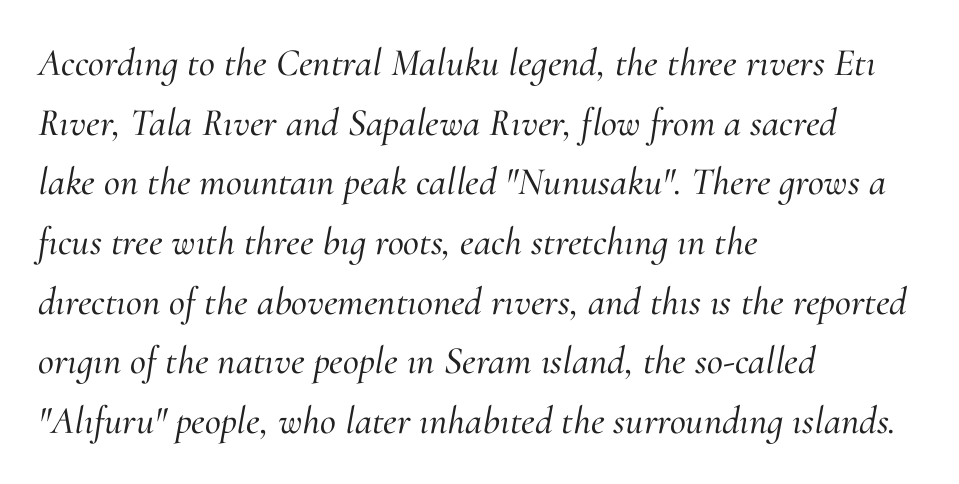
Q: Is the text italic (slanted)? A: Yes, it leans right by about 10 degrees.
Q: Is the typeface a serif or a sans-serif typeface? A: Serif.
Q: Is the text underlined? A: No.
Q: How is the paragraph aligned? A: Left-aligned.
Q: Is the spacing between letters normal or unusually wide? A: Normal.
Q: Is the spacing between lines tight, normal or loose? A: Normal.
Q: Width (condensed, normal, or wide)? A: Normal.
Q: Stroke contrast? A: Medium.
Q: x-height? A: Small.
Q: Monospaced? A: No.
